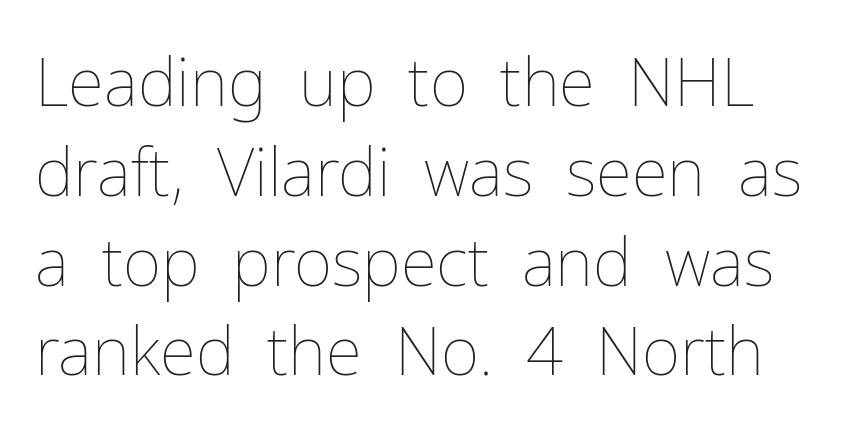
The letterforms sit at book weight or below. The axis of the letterforms is exactly vertical. A typesetter would call this proportional, since set widths differ per character. Successive baselines arrive at the customary interval.
